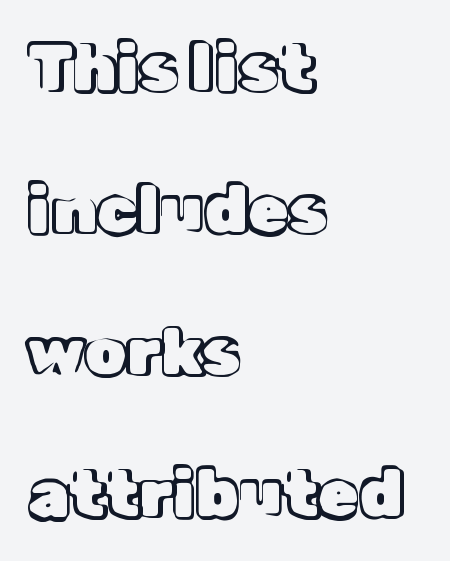
Q: Is the text italic (slanted)? A: No, it is upright.
Q: Is the text underlined? A: No.
Q: How is the paragraph aligned? A: Left-aligned.
Q: Is the spacing between letters normal or unusually wide? A: Normal.
Q: Is the spacing between lines tight, normal or loose? A: Loose.
Q: Width (condensed, normal, or wide)? A: Normal.
Q: x-height? A: Medium.
Q: Monospaced? A: No.
